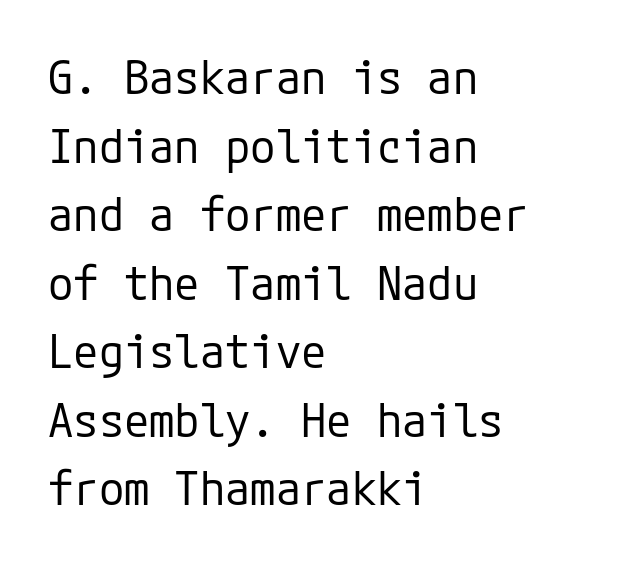
{"serif": "no", "italic": "no", "bold": "no", "weight": "regular", "width": "normal", "stroke_contrast": "low", "x_height": "medium", "underline": "no", "align": "left", "line_spacing": "normal", "line_spacing_ratio": 1.49, "letter_spacing": "normal", "letter_spacing_em": 0.0, "glyph_px": 46}
